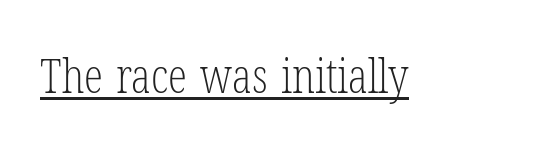
The image shows 48 px light, condensed serif type, upright; set normal letter spacing, underlined; low stroke contrast and a medium x-height.
